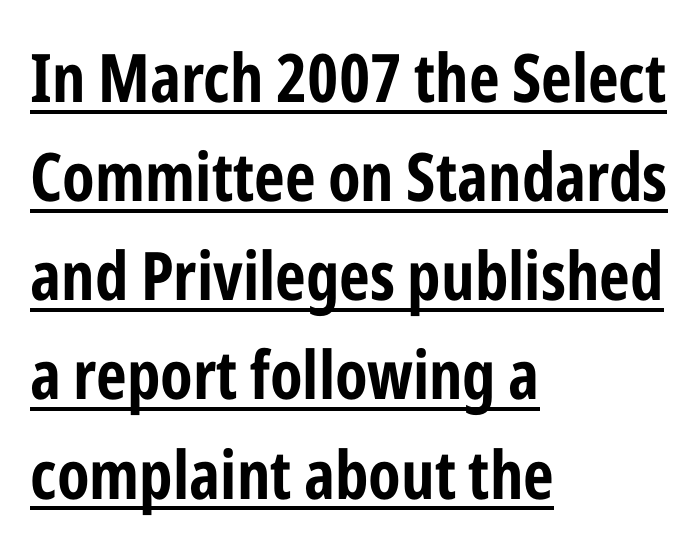
{"serif": "no", "italic": "no", "width": "condensed", "stroke_contrast": "low", "x_height": "medium", "monospaced": "no", "underline": "yes", "align": "left", "line_spacing": "normal", "line_spacing_ratio": 1.48, "letter_spacing": "normal", "letter_spacing_em": 0.0, "glyph_px": 67}
